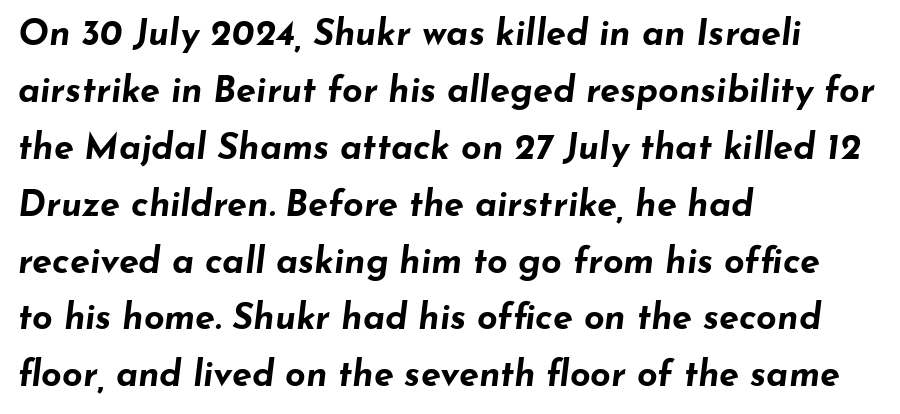
Q: Is the text bold? A: Yes.
Q: Is the text italic (slanted)? A: Yes, it leans right by about 7 degrees.
Q: Is the text underlined? A: No.
Q: How is the paragraph aligned? A: Left-aligned.
Q: Is the spacing between letters normal or unusually wide? A: Normal.
Q: Is the spacing between lines tight, normal or loose? A: Normal.
Q: Width (condensed, normal, or wide)? A: Wide.
Q: Stroke contrast? A: Low.
Q: x-height? A: Small.
Q: Monospaced? A: No.
